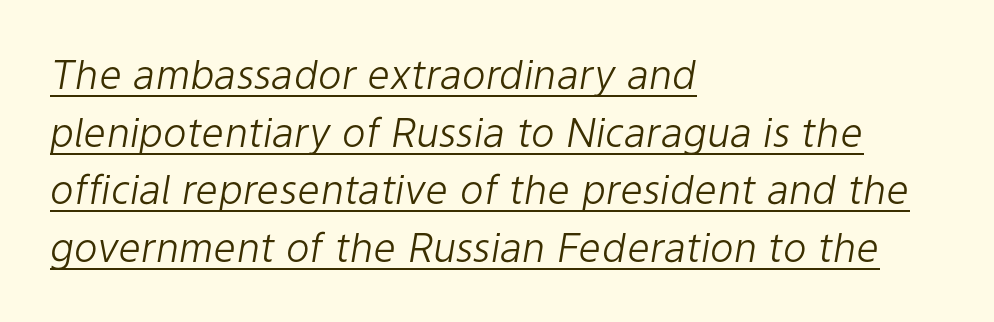
{"italic": "yes", "lean": "right", "slant_degrees": 9, "bold": "no", "weight": "light", "width": "normal", "stroke_contrast": "low", "x_height": "medium", "monospaced": "no", "underline": "yes", "align": "left", "line_spacing": "normal", "line_spacing_ratio": 1.44, "letter_spacing": "normal", "letter_spacing_em": 0.0, "glyph_px": 40}
